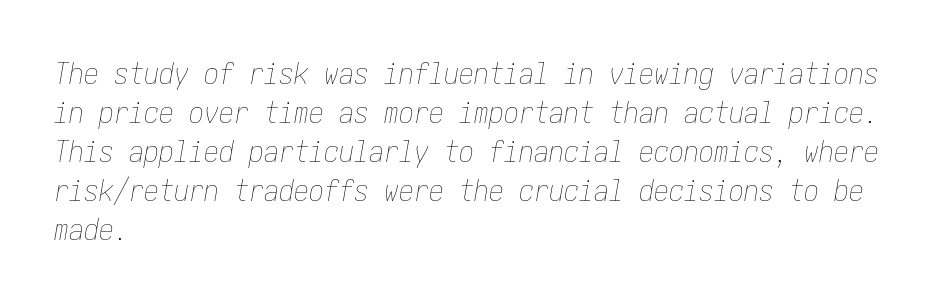
Yep, that's italic — everything's leaning. The lines in this sample share a left origin and differ only in where they stop. Descender tails drop into unmarked territory. Spacing between characters is what you'd get straight out of the box.
